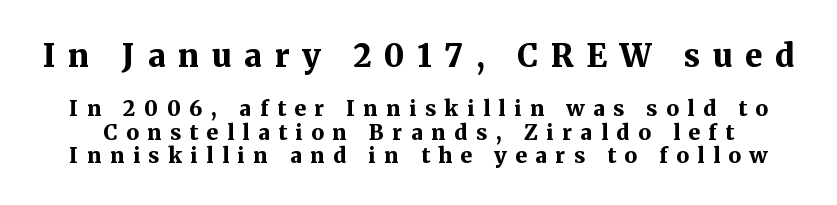
Caption: bold face, heavy strokes. In terms of leading, this rendering errs on the cramped side. The letters stand upright; this is a roman face. If you squint, the top block still reads clearly — it's the larger of the two. Character widths vary here, with narrow letters taking less room than wide ones.
